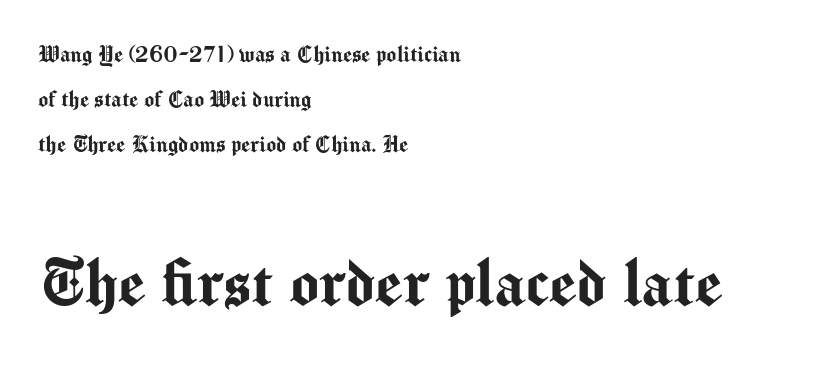
{"serif": "no", "italic": "no", "width": "normal", "stroke_contrast": "medium", "x_height": "medium", "monospaced": "no", "underline": "no", "align": "left", "line_spacing_ratio": 1.73, "letter_spacing": "normal", "letter_spacing_em": 0.0, "larger_block": "second", "size_ratio": 2.96, "glyph_px": 77}
